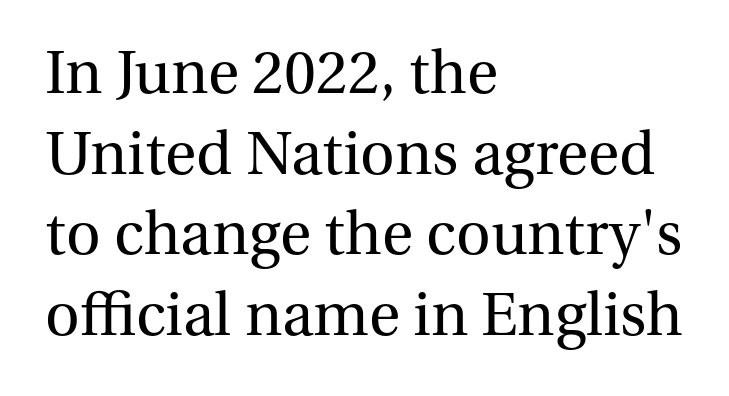
{"serif": "yes", "italic": "no", "bold": "no", "weight": "regular", "width": "normal", "stroke_contrast": "medium", "x_height": "medium", "monospaced": "no", "underline": "no", "align": "left", "line_spacing": "normal", "line_spacing_ratio": 1.26, "letter_spacing": "normal", "letter_spacing_em": 0.0, "glyph_px": 64}
